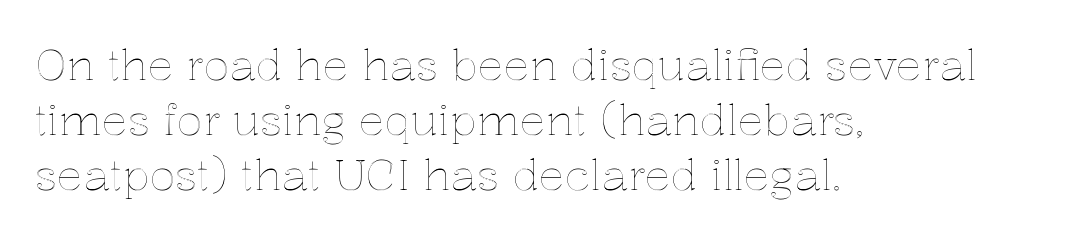
Each word holds together tightly as a unit, with standard inter-letter gaps. These lines are rendered in a variable-pitch font. This is the regular roman posture of the typeface. Lines of text with bare space underneath. Does the copy run flush right? No — it runs flush left.
